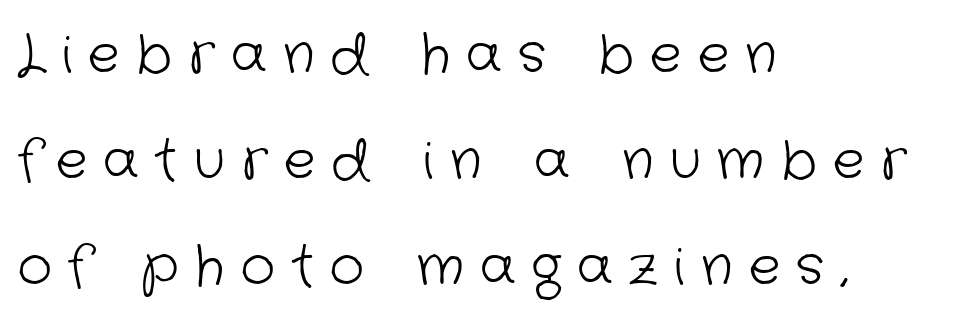
The image shows 53 px light sans-serif type; set left-aligned, loose line spacing (2.0x), unusually wide letter spacing (+0.31 em), not underlined; low stroke contrast and a medium x-height.
